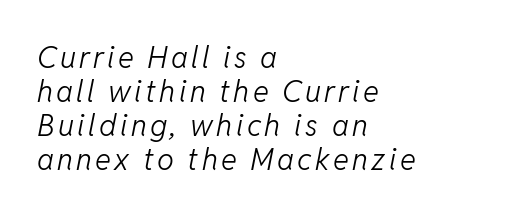
Q: Is the text bold? A: No.
Q: Is the text italic (slanted)? A: Yes, it leans right by about 11 degrees.
Q: Is the text underlined? A: No.
Q: How is the paragraph aligned? A: Left-aligned.
Q: Is the spacing between lines tight, normal or loose? A: Tight.
Q: Width (condensed, normal, or wide)? A: Normal.
Q: Stroke contrast? A: Low.
Q: x-height? A: Medium.
Q: Monospaced? A: No.
